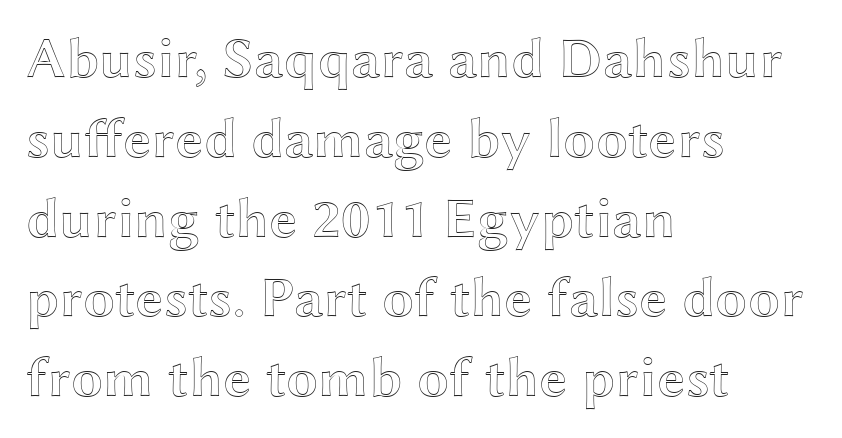
{"italic": "no", "width": "wide", "x_height": "medium", "monospaced": "no", "underline": "no", "align": "left", "line_spacing": "normal", "line_spacing_ratio": 1.4, "letter_spacing": "normal", "letter_spacing_em": 0.0, "glyph_px": 57}
